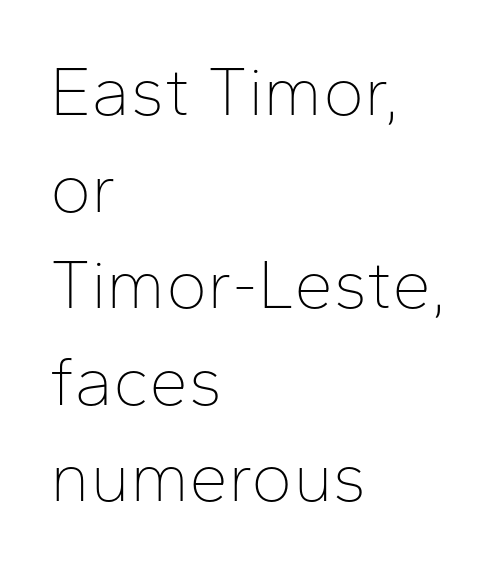
The image shows 70 px thin sans-serif type, upright; set left-aligned, normal line spacing (1.38x), normal letter spacing, not underlined; low stroke contrast and a medium x-height.
